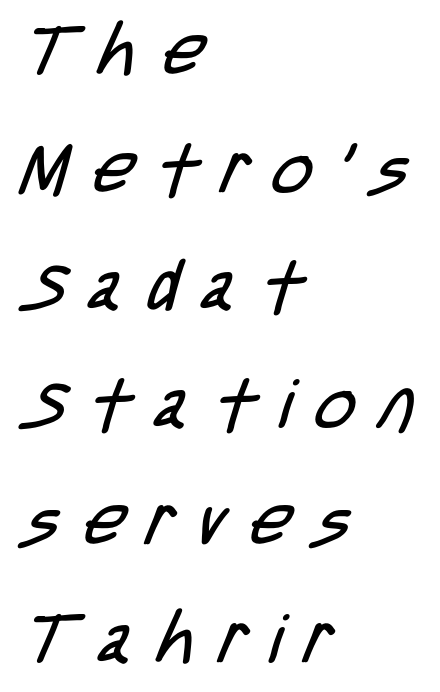
Q: Is the text bold? A: No.
Q: Is the typeface a serif or a sans-serif typeface? A: Sans-serif.
Q: Is the text underlined? A: No.
Q: How is the paragraph aligned? A: Left-aligned.
Q: Is the spacing between letters normal or unusually wide? A: Unusually wide.
Q: Is the spacing between lines tight, normal or loose? A: Normal.
Q: Width (condensed, normal, or wide)? A: Condensed.
Q: Stroke contrast? A: Low.
Q: x-height? A: Large.
Q: Monospaced? A: No.
